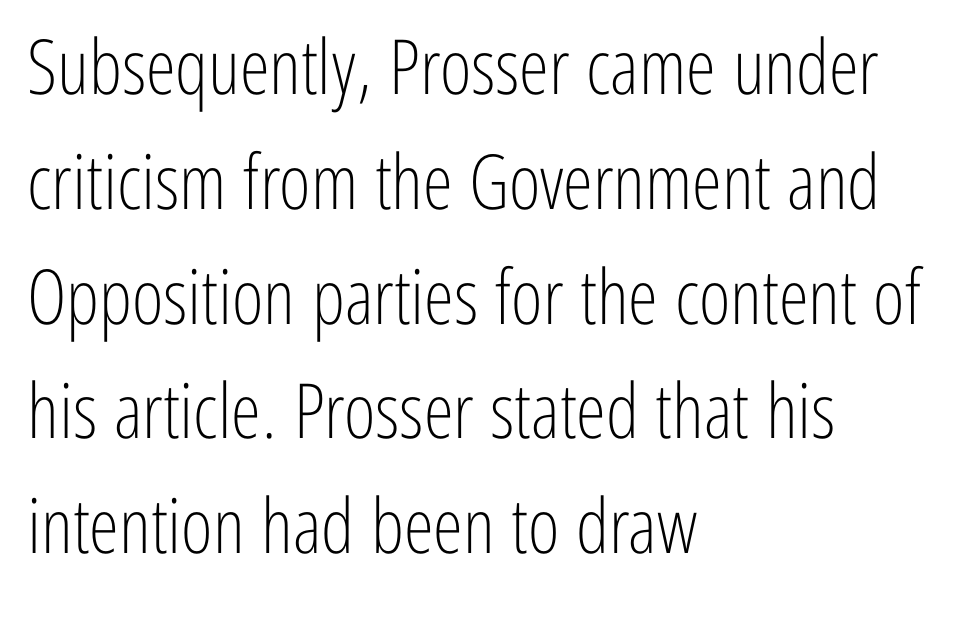
The image shows 76 px light, condensed sans-serif type, upright; set left-aligned, normal line spacing (1.51x), normal letter spacing, not underlined; low stroke contrast and a medium x-height.
